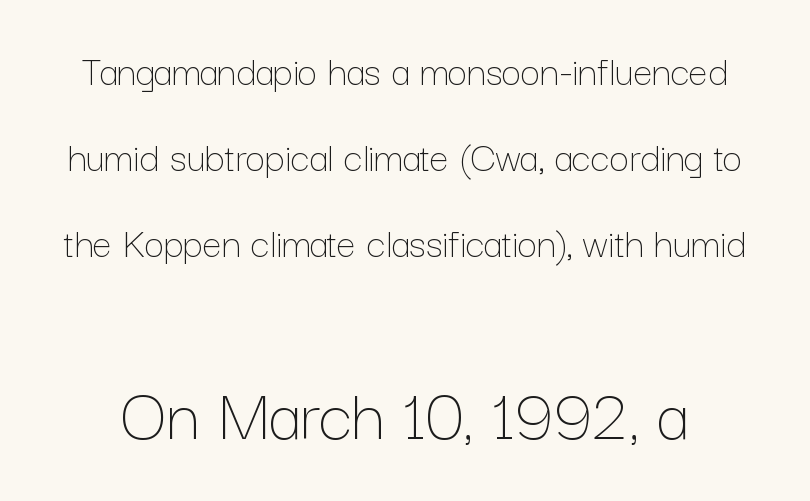
The face used here is proportionally spaced, like ordinary book or web type. Of the two passages, the one underneath uses the larger point size. Horizontal bands of white between lines are thick stripes. You could call the tracking neutral — neither tight nor loose. The strip under each line holds only bare page. Designer's note — italics off, roman on.
